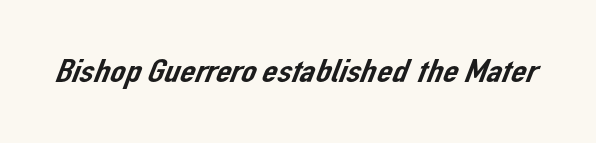
Q: Is the typeface a serif or a sans-serif typeface? A: Sans-serif.
Q: Is the text underlined? A: No.
Q: Is the spacing between letters normal or unusually wide? A: Normal.
Q: Width (condensed, normal, or wide)? A: Normal.
Q: Stroke contrast? A: Low.
Q: x-height? A: Medium.
Q: Monospaced? A: No.
